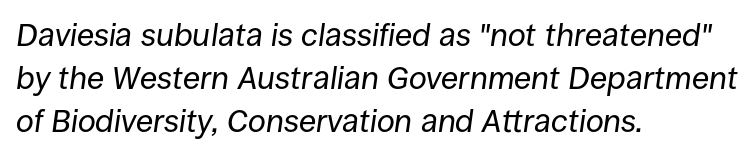
How would I describe the line gaps? Plain and ordinary. Short note: letters normally spaced. Stroke thickness stays within the range of a standard reading face or lighter. Where is the straight margin? On the left. Note the varied advance widths — an 'i' is clearly narrower than an 'm'. A bare baseline throughout the passage.
